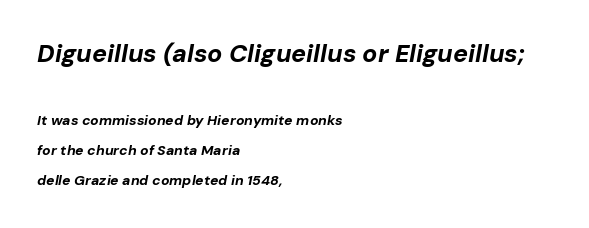
The image shows 25 px bold type, italic (leaning right); set left-aligned, loose line spacing (2.16x), normal letter spacing, not underlined; the first (top) block is 1.79x larger.
